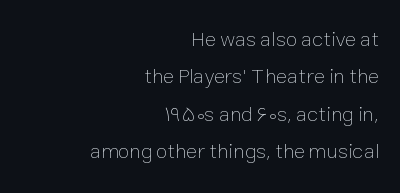
Q: Is the text bold? A: No.
Q: Is the text italic (slanted)? A: No, it is upright.
Q: Is the text underlined? A: No.
Q: How is the paragraph aligned? A: Right-aligned.
Q: Is the spacing between letters normal or unusually wide? A: Normal.
